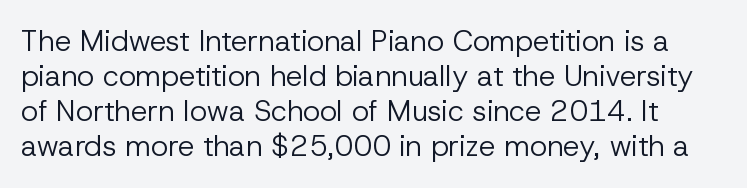
Q: Is the text bold? A: No.
Q: Is the text italic (slanted)? A: No, it is upright.
Q: Is the typeface a serif or a sans-serif typeface? A: Sans-serif.
Q: Is the text underlined? A: No.
Q: Is the spacing between letters normal or unusually wide? A: Normal.
Q: Width (condensed, normal, or wide)? A: Normal.
Q: Stroke contrast? A: Low.
Q: x-height? A: Medium.
Q: Monospaced? A: No.
